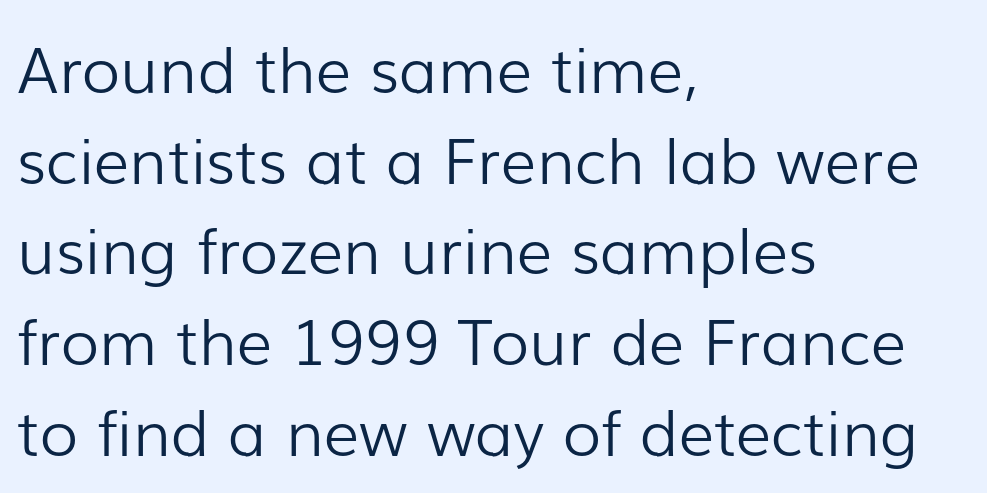
The font sits on the lighter half of the weight spectrum, regular included. The zone under the glyphs is completely vacant. Regarding serifs, this sample does without them. When letters stand straight like this, we call the style roman or upright. The face used here is rendered with its standard letterfit.
